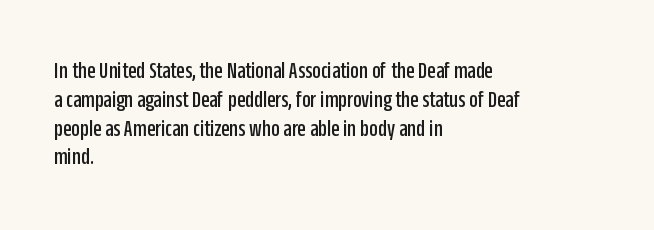
In CSS terms this would be text-align: left. The letters stand upright; this is a roman face. Underlining? Definitely not there. These lines keep a tight, regular rhythm from letter to letter.
